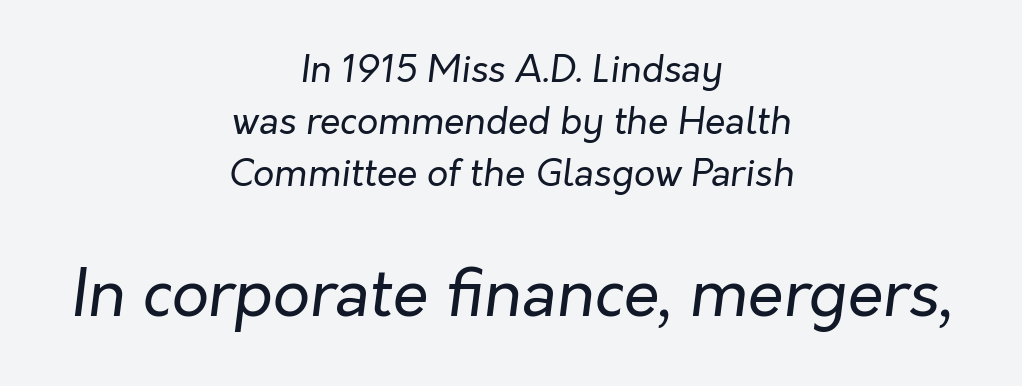
{"italic": "yes", "lean": "right", "slant_degrees": 7, "bold": "no", "weight": "regular", "width": "normal", "stroke_contrast": "low", "x_height": "medium", "monospaced": "no", "underline": "no", "align": "center", "line_spacing": "normal", "line_spacing_ratio": 1.41, "letter_spacing": "normal", "letter_spacing_em": 0.0, "larger_block": "second", "size_ratio": 1.76, "glyph_px": 65}
